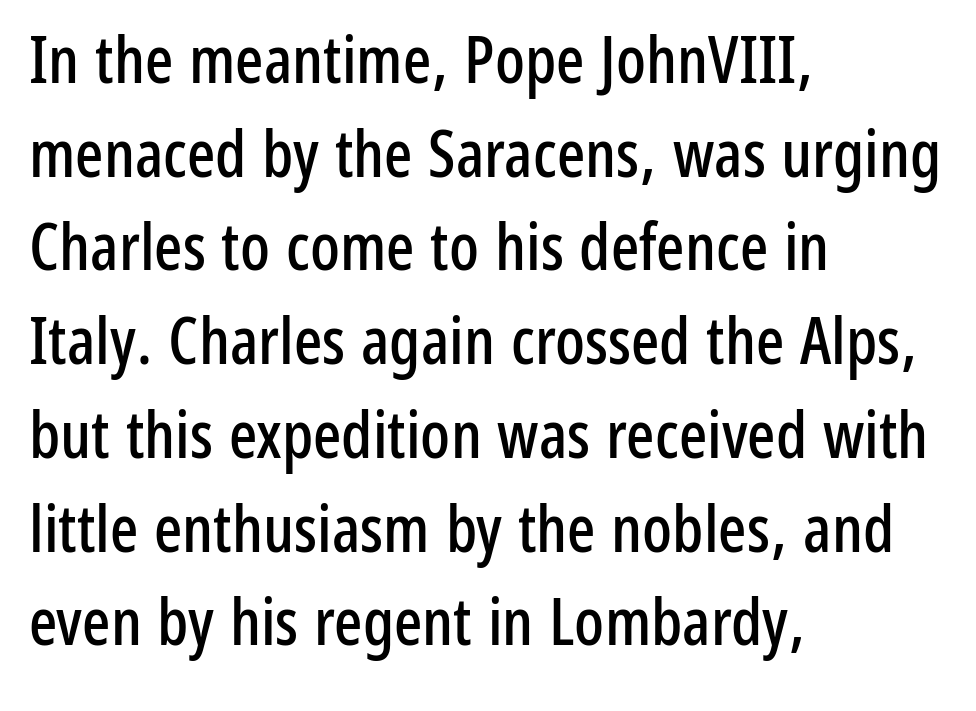
The image shows 66 px condensed sans-serif type, upright; set left-aligned, normal line spacing (1.42x), normal letter spacing, not underlined; low stroke contrast and a medium x-height.
